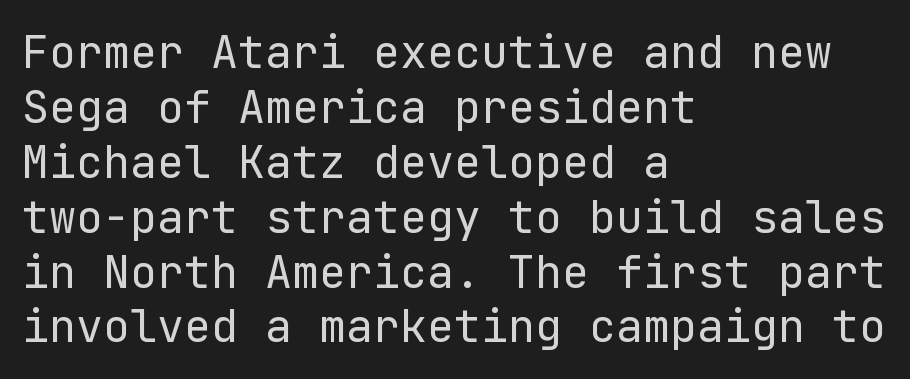
The strokes carry an ordinary text weight at most. In CSS terms this would be text-align: left. The line texture is even and compact thanks to regular tracking. Note: no serifs on the glyphs. This sample uses an upright cut, with every glyph sitting square on the baseline. Anything drawn beneath the words? Only blank space.
